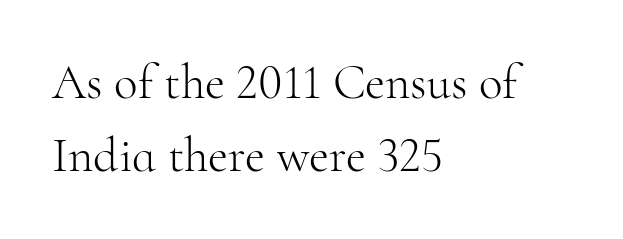
{"serif": "yes", "italic": "no", "bold": "no", "weight": "light", "width": "normal", "stroke_contrast": "high", "x_height": "small", "monospaced": "no", "underline": "no", "align": "left", "line_spacing": "normal", "line_spacing_ratio": 1.49, "letter_spacing": "normal", "letter_spacing_em": 0.0, "glyph_px": 49}
